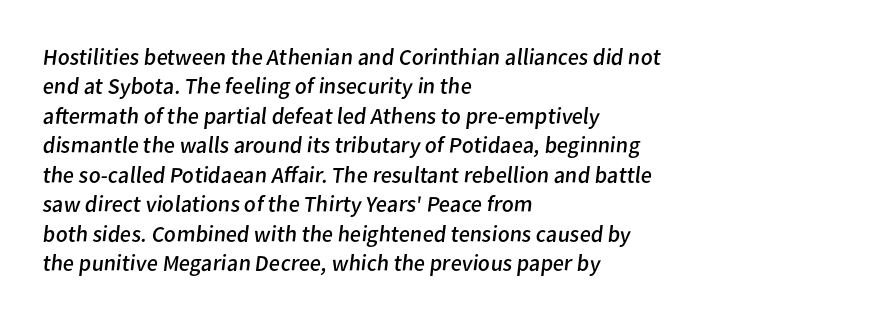
{"bold": "no", "underline": "no", "align": "left", "line_spacing": "normal", "line_spacing_ratio": 1.28, "letter_spacing": "normal", "letter_spacing_em": 0.0, "glyph_px": 23}
